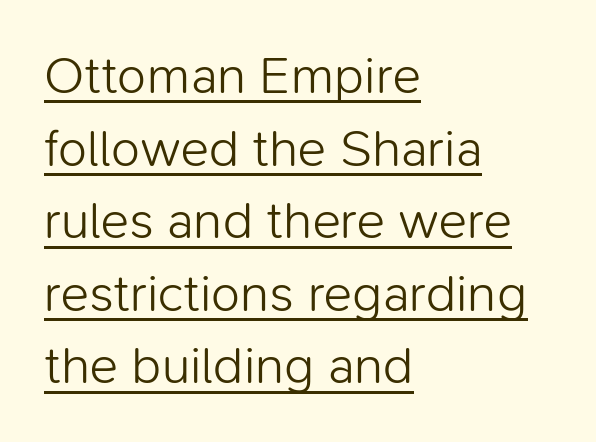
Q: Is the text bold? A: No.
Q: Is the text italic (slanted)? A: No, it is upright.
Q: Is the typeface a serif or a sans-serif typeface? A: Sans-serif.
Q: Is the text underlined? A: Yes.
Q: How is the paragraph aligned? A: Left-aligned.
Q: Is the spacing between letters normal or unusually wide? A: Normal.
Q: Is the spacing between lines tight, normal or loose? A: Normal.
Q: Width (condensed, normal, or wide)? A: Normal.
Q: Stroke contrast? A: Low.
Q: x-height? A: Medium.
Q: Monospaced? A: No.
